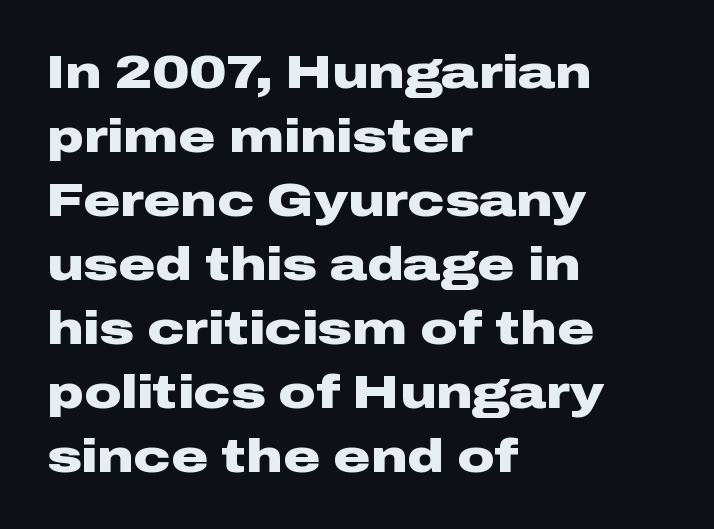
Q: Is the text bold? A: Yes.
Q: Is the text italic (slanted)? A: No, it is upright.
Q: Is the typeface a serif or a sans-serif typeface? A: Sans-serif.
Q: Is the text underlined? A: No.
Q: How is the paragraph aligned? A: Left-aligned.
Q: Is the spacing between letters normal or unusually wide? A: Normal.
Q: Is the spacing between lines tight, normal or loose? A: Normal.
Q: Width (condensed, normal, or wide)? A: Wide.
Q: Stroke contrast? A: Low.
Q: x-height? A: Medium.
Q: Monospaced? A: No.
